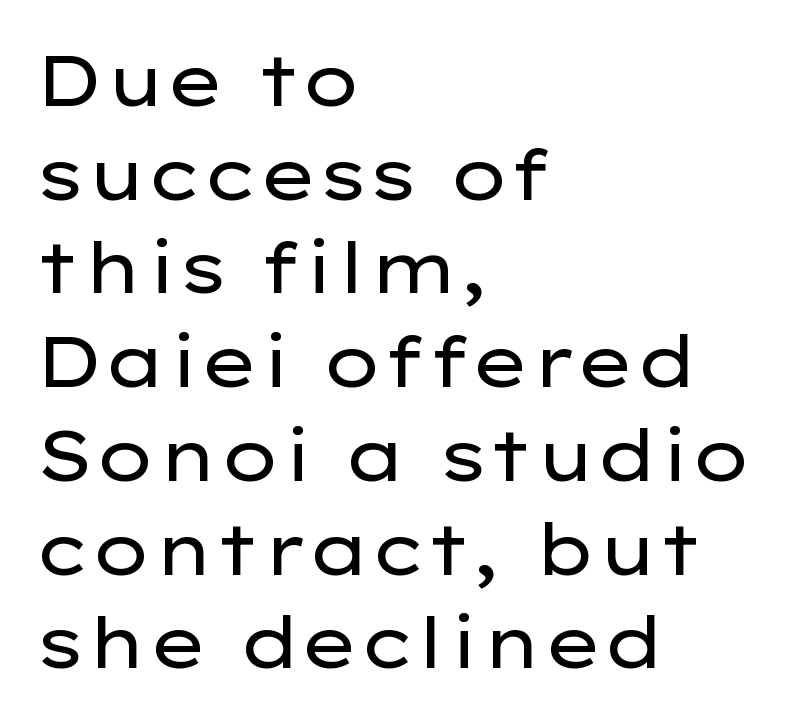
The image shows 71 px regular-weight, wide sans-serif type, upright; set left-aligned, normal line spacing (1.32x), normal letter spacing, not underlined; low stroke contrast and a medium x-height.
